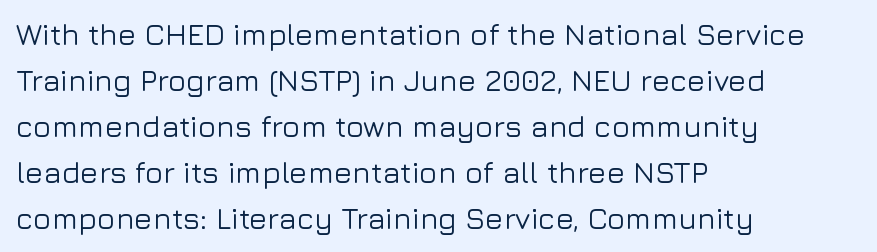
The image shows 30 px sans-serif type, upright; set left-aligned, normal line spacing (1.53x), normal letter spacing, not underlined; low stroke contrast and a medium x-height.
